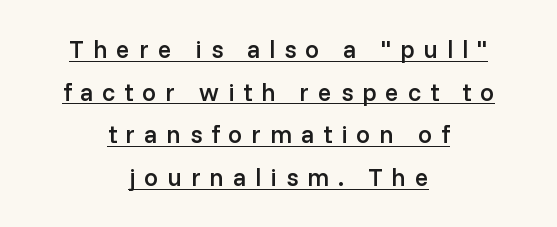
Descenders here cross a horizontal rule under the line. Caption: multi-line text, centered on the measure. Letter spacing: wide. Ascenders rise straight up at ninety degrees. How heavy is the stroke? Medium-heavy — a semibold, shy of bold.
